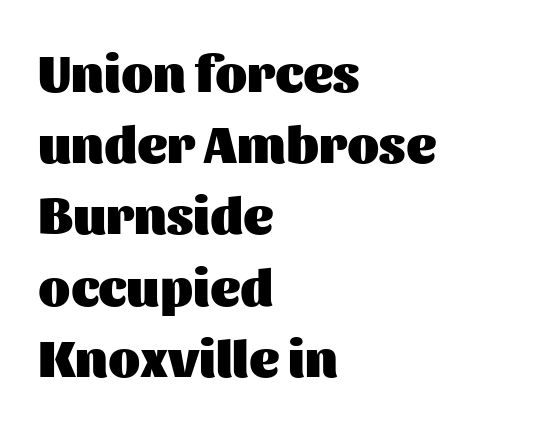
Vertical spacing — default. Each glyph is drawn with heavy, bold strokes. The compositor pushed each line to the left boundary. Nobody touched the tracking dial on this one. The glyphs are unaccompanied by any horizontal stroke below them. Is this a fixed-width face? No — the glyphs have proportional, varying widths.
